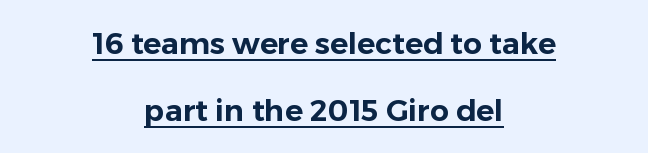
The characters display no serif detailing; their extremities are plain. Notice how a bar underscores the lettering throughout. Successive baselines arrive slowly, with a big drop between each. This sample uses plain, unmodified letter spacing.
